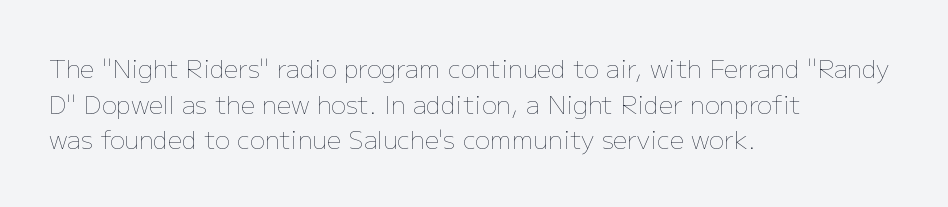
The image shows 25 px text type, upright; set left-aligned, normal line spacing (1.43x), normal letter spacing, not underlined.
